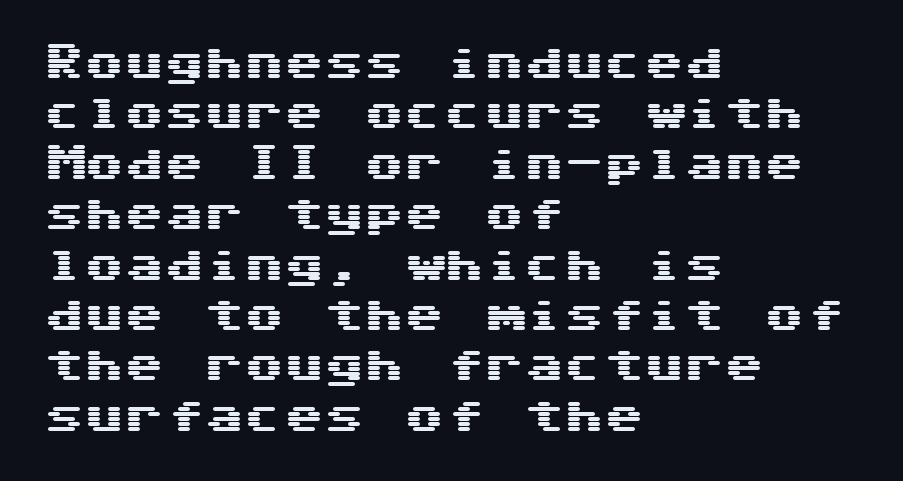
The image shows 40 px wide sans-serif type, upright; set left-aligned, normal line spacing (1.26x), normal letter spacing, not underlined; medium stroke contrast and a medium x-height.
